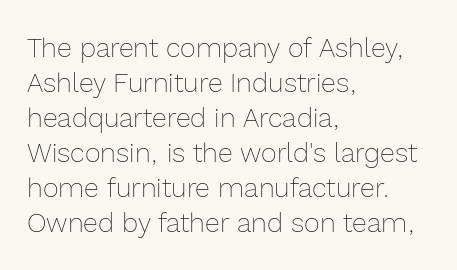
Q: Is the text bold? A: No.
Q: Is the text italic (slanted)? A: No, it is upright.
Q: Is the text underlined? A: No.
Q: How is the paragraph aligned? A: Left-aligned.
Q: Is the spacing between letters normal or unusually wide? A: Normal.
Q: Is the spacing between lines tight, normal or loose? A: Normal.
